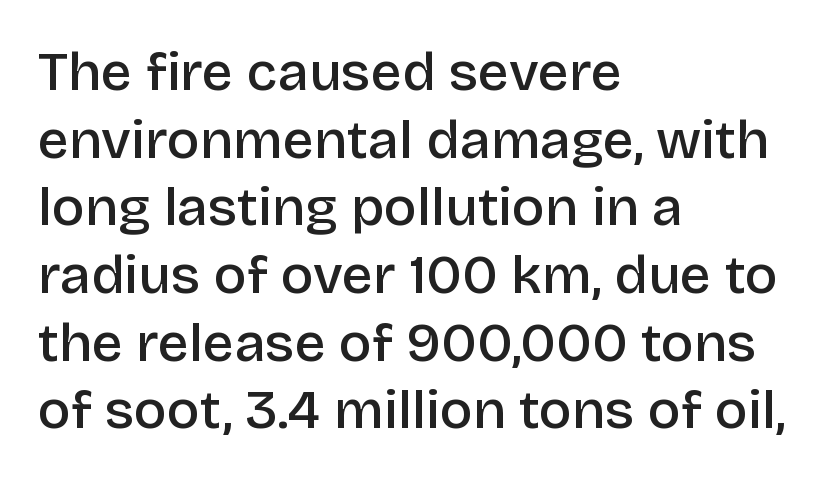
Q: Is the text bold? A: Semi-bold.
Q: Is the text italic (slanted)? A: No, it is upright.
Q: Is the typeface a serif or a sans-serif typeface? A: Sans-serif.
Q: Is the text underlined? A: No.
Q: How is the paragraph aligned? A: Left-aligned.
Q: Is the spacing between letters normal or unusually wide? A: Normal.
Q: Width (condensed, normal, or wide)? A: Normal.
Q: Stroke contrast? A: Low.
Q: x-height? A: Large.
Q: Monospaced? A: No.
